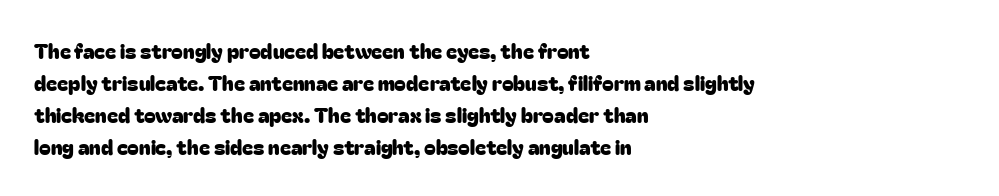
The image shows 21 px text type, upright; set left-aligned, normal line spacing (1.52x), normal letter spacing, not underlined.
